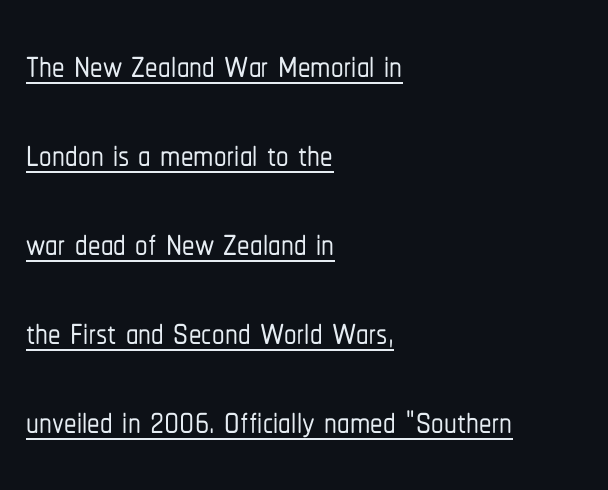
{"serif": "no", "italic": "no", "width": "condensed", "stroke_contrast": "low", "x_height": "medium", "monospaced": "no", "underline": "yes", "align": "left", "line_spacing_ratio": 1.78, "letter_spacing": "normal", "letter_spacing_em": 0.0, "glyph_px": 50}
